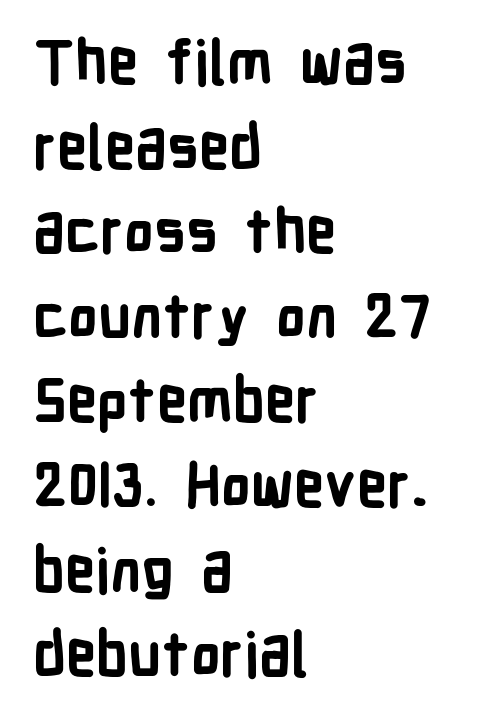
{"serif": "no", "italic": "no", "bold": "yes", "weight": "bold", "width": "condensed", "stroke_contrast": "low", "x_height": "medium", "monospaced": "no", "underline": "no", "align": "left", "line_spacing": "normal", "line_spacing_ratio": 1.41, "letter_spacing": "normal", "letter_spacing_em": 0.0, "glyph_px": 60}
